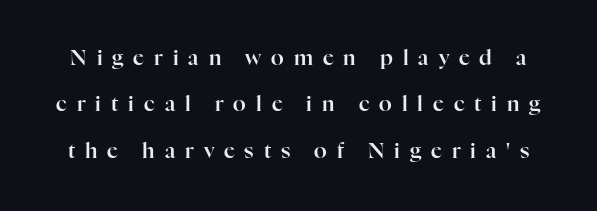
{"italic": "no", "underline": "no", "line_spacing": "loose", "line_spacing_ratio": 2.21, "letter_spacing": "wide", "letter_spacing_em": 0.47, "glyph_px": 21}
